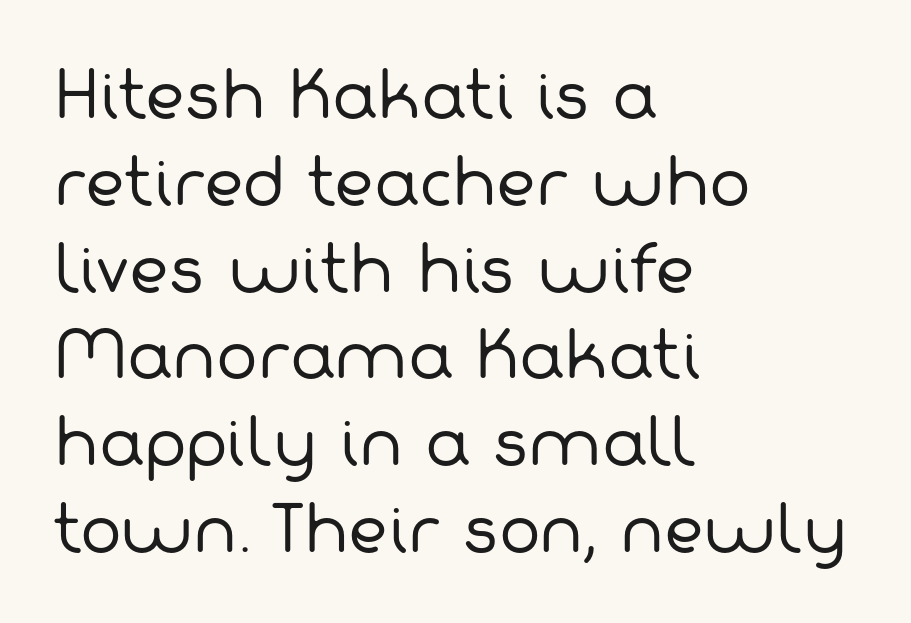
The image shows 62 px regular-weight sans-serif type; set left-aligned, normal line spacing (1.4x), normal letter spacing, not underlined; low stroke contrast and a medium x-height.
